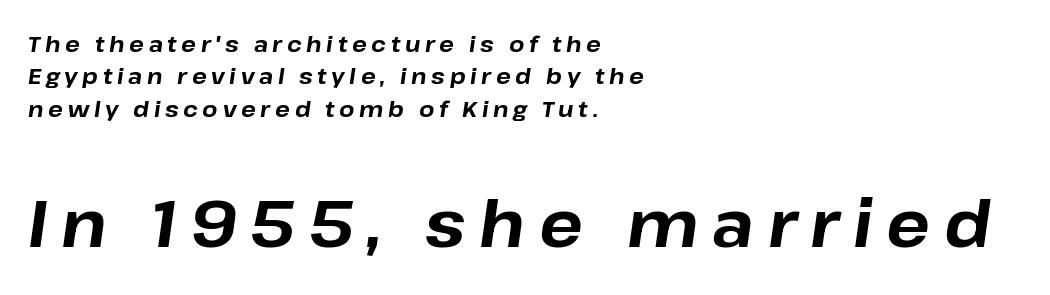
{"italic": "yes", "lean": "right", "slant_degrees": 8, "bold": "yes", "weight": "bold", "width": "normal", "stroke_contrast": "low", "x_height": "medium", "monospaced": "no", "underline": "no", "align": "left", "line_spacing": "normal", "line_spacing_ratio": 1.47, "letter_spacing": "wide", "letter_spacing_em": 0.21, "larger_block": "second", "size_ratio": 2.95, "glyph_px": 65}
